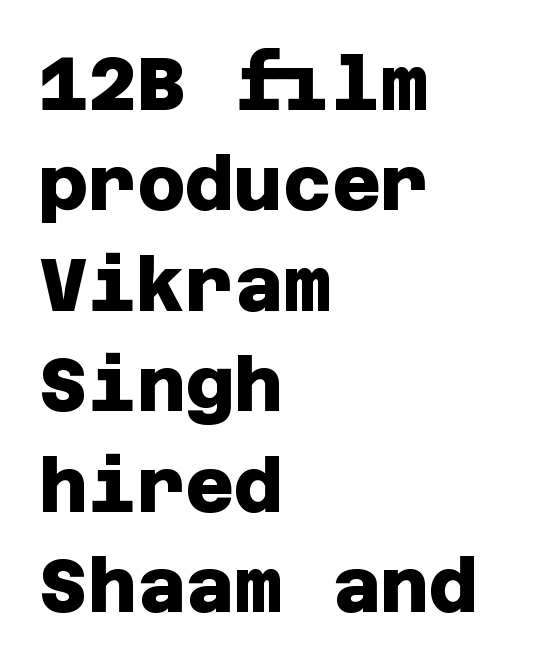
{"serif": "no", "bold": "yes", "weight": "heavy", "width": "normal", "stroke_contrast": "low", "x_height": "large", "underline": "no", "align": "left", "line_spacing": "normal", "line_spacing_ratio": 1.34, "letter_spacing": "normal", "letter_spacing_em": 0.0, "glyph_px": 75}
